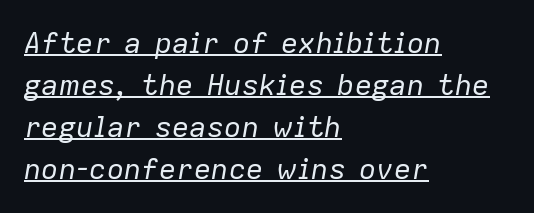
The ragged edge is on the right, which tells us the setting is flush left. The specimen includes a rule beneath the text block's lines. The lettering tilts uniformly, giving the passage an italic look. The tracking reads as untouched default to a designer's eye. The rendering uses natural spacing where letterforms have individual widths. Summary of vertical rhythm: regular, with standard interline spacing.
